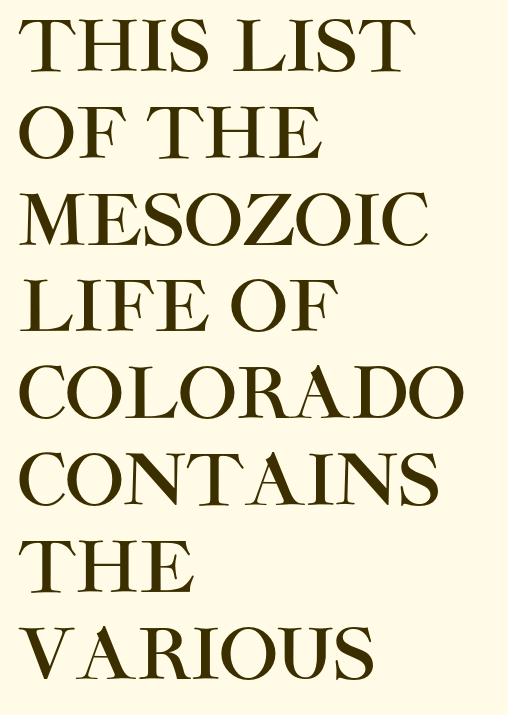
{"serif": "no", "italic": "no", "width": "normal", "stroke_contrast": "high", "x_height": "large", "monospaced": "no", "underline": "no", "align": "left", "line_spacing_ratio": 1.24, "letter_spacing": "normal", "letter_spacing_em": 0.0, "glyph_px": 70}
